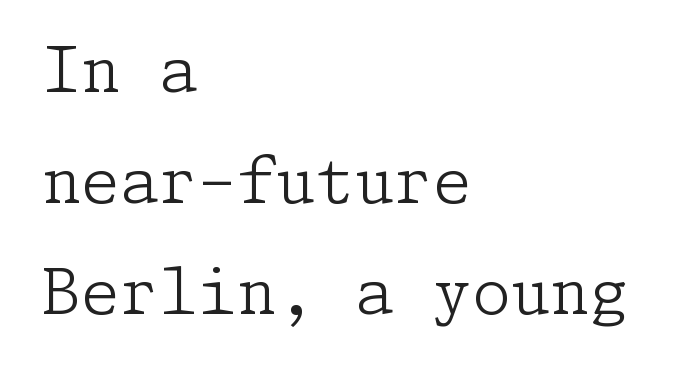
The image shows 63 px light serif type, upright; set left-aligned, line spacing 1.76x, normal letter spacing, not underlined; low stroke contrast and a medium x-height.
